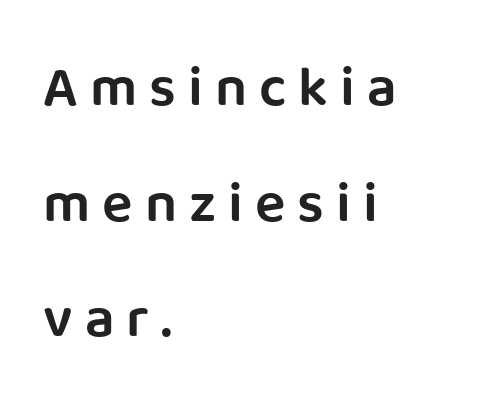
The image shows 57 px semibold sans-serif type, upright; set left-aligned, loose line spacing (2.03x), unusually wide letter spacing (+0.21 em), not underlined; low stroke contrast and a large x-height.
